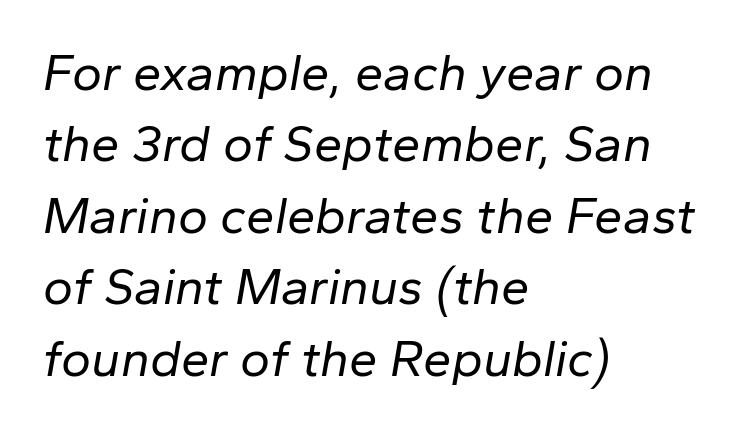
{"italic": "yes", "lean": "right", "slant_degrees": 10, "bold": "no", "weight": "regular", "width": "normal", "stroke_contrast": "low", "x_height": "medium", "monospaced": "no", "underline": "no", "align": "left", "line_spacing": "normal", "line_spacing_ratio": 1.4, "letter_spacing": "normal", "letter_spacing_em": 0.0, "glyph_px": 51}
